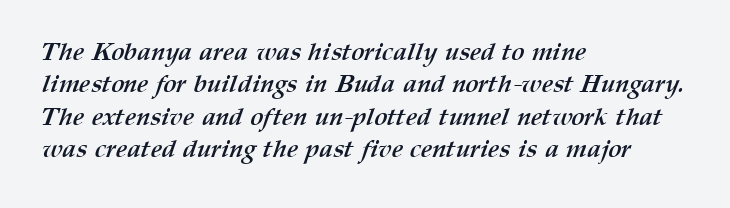
Reading down the column, the eye jumps a familiar distance to each next line. Descenders are the only things crossing below the line. Default kerning and tracking; the words read as compact shapes. Line starts are locked; line ends wander. Does the weight exceed regular? Yes, all the way to bold.
